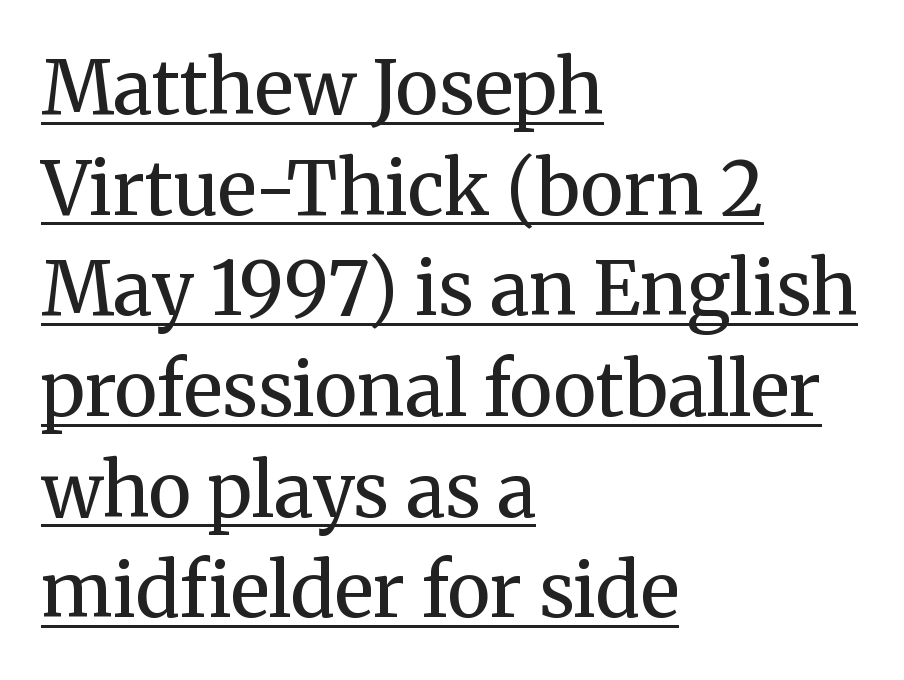
The image shows 74 px regular-weight serif type, upright; set left-aligned, normal line spacing (1.36x), normal letter spacing, underlined; medium stroke contrast and a medium x-height.
